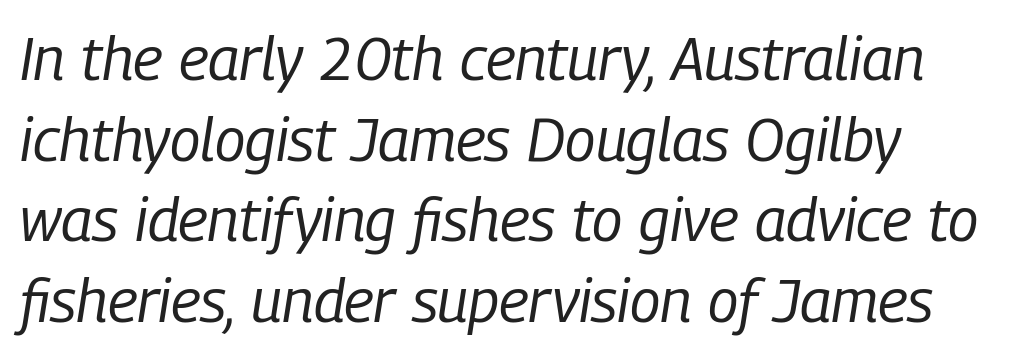
The image shows 61 px regular-weight, condensed type, italic (leaning right); set normal line spacing (1.32x), normal letter spacing, not underlined; low stroke contrast and a medium x-height.
